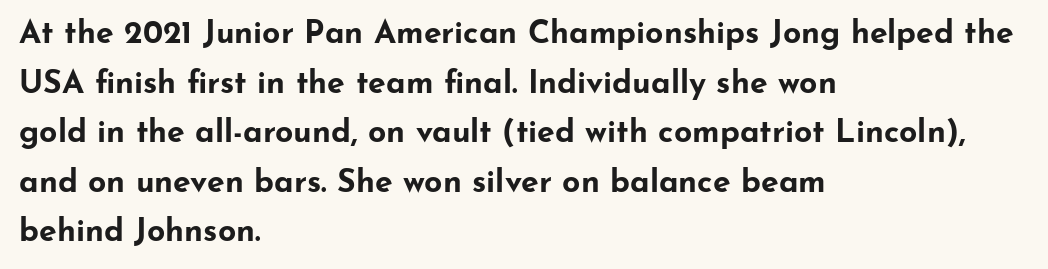
Set as a true bold cut, around the 700 mark. No word sits above an underline. Each letter keeps its own natural width here, so spacing adapts to shape. The face used here is rendered with its standard letterfit.
